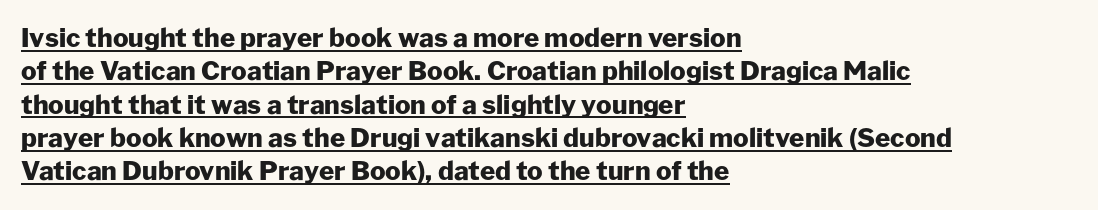
The rows are spaced the way most documents space them. The face used here appears with an underline applied. The tracking reads as untouched default to a designer's eye. Set as a true bold cut, around the 700 mark. Short and long lines alike share a common starting point at left. A roman cut, with each character standing at attention.
